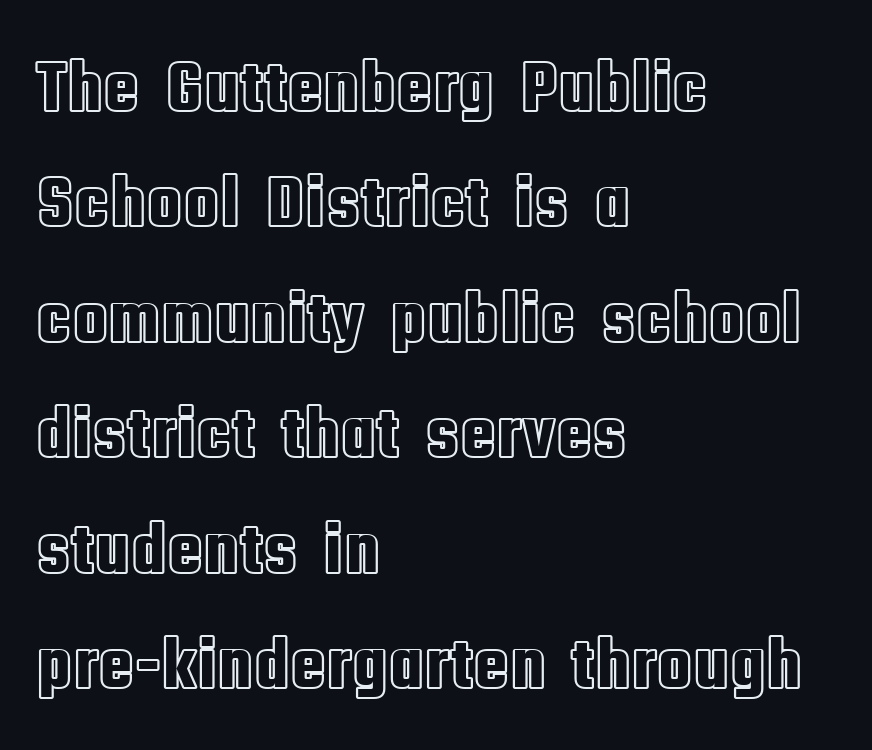
These lines sit exactly where default settings would place them. Is the letter spacing exaggerated? No — it looks like the ordinary default. Notice how the stems are strictly vertical — no italics here. Horizontal alignment here is leftward, the default for most running prose. The rendering uses natural spacing where letterforms have individual widths.
